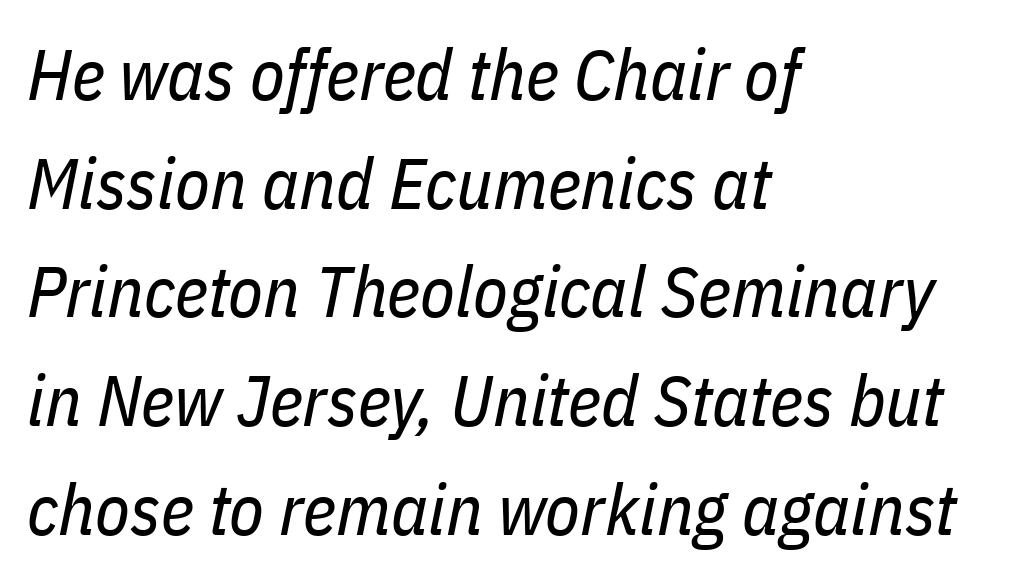
{"italic": "yes", "lean": "right", "slant_degrees": 11, "bold": "no", "weight": "regular", "width": "condensed", "stroke_contrast": "low", "x_height": "medium", "monospaced": "no", "underline": "no", "align": "left", "line_spacing": "normal", "line_spacing_ratio": 1.53, "letter_spacing": "normal", "letter_spacing_em": 0.0, "glyph_px": 71}
